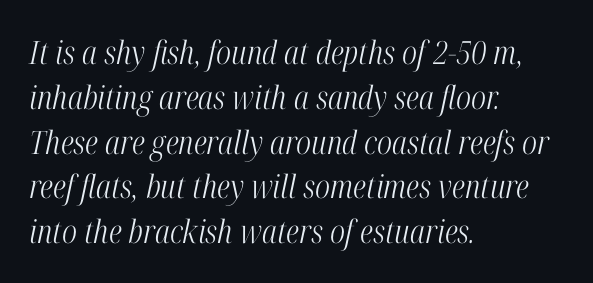
These lines are rendered in a variable-pitch font. The rendering keeps characters at their native spacing. Type without underlining. Whoever set this chose a conventional vertical rhythm. Each line starts at the same left margin while the right side varies. This rendering employs a face with finishing strokes, i.e., a serif.
